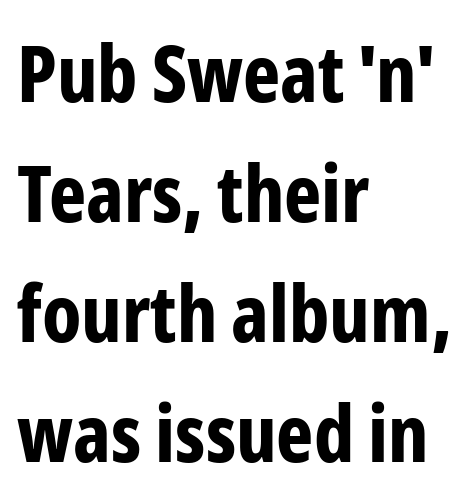
Q: Is the text bold? A: Yes.
Q: Is the text italic (slanted)? A: No, it is upright.
Q: Is the typeface a serif or a sans-serif typeface? A: Sans-serif.
Q: Is the text underlined? A: No.
Q: How is the paragraph aligned? A: Left-aligned.
Q: Is the spacing between letters normal or unusually wide? A: Normal.
Q: Is the spacing between lines tight, normal or loose? A: Normal.
Q: Width (condensed, normal, or wide)? A: Condensed.
Q: Stroke contrast? A: Low.
Q: x-height? A: Medium.
Q: Monospaced? A: No.
